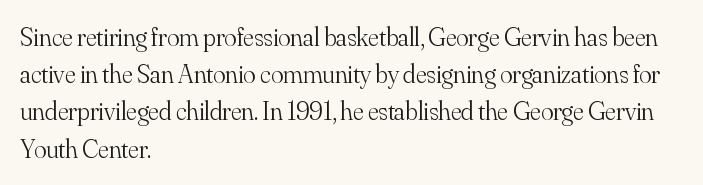
The image shows 26 px text type, upright; set left-aligned, normal line spacing (1.43x), normal letter spacing, not underlined.
